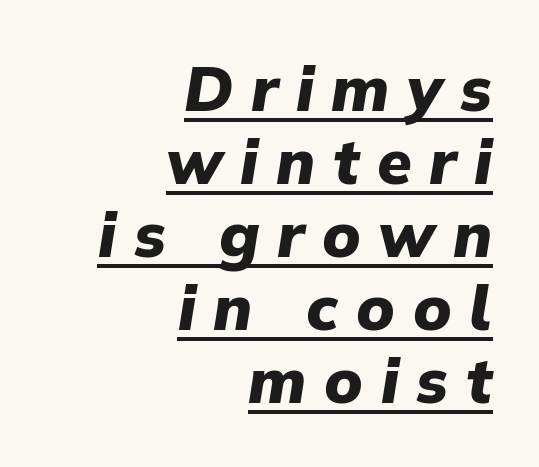
Q: Is the text bold? A: Yes.
Q: Is the text italic (slanted)? A: Yes, it leans right by about 9 degrees.
Q: Is the text underlined? A: Yes.
Q: How is the paragraph aligned? A: Right-aligned.
Q: Is the spacing between letters normal or unusually wide? A: Unusually wide.
Q: Width (condensed, normal, or wide)? A: Normal.
Q: Stroke contrast? A: Low.
Q: x-height? A: Medium.
Q: Monospaced? A: No.
